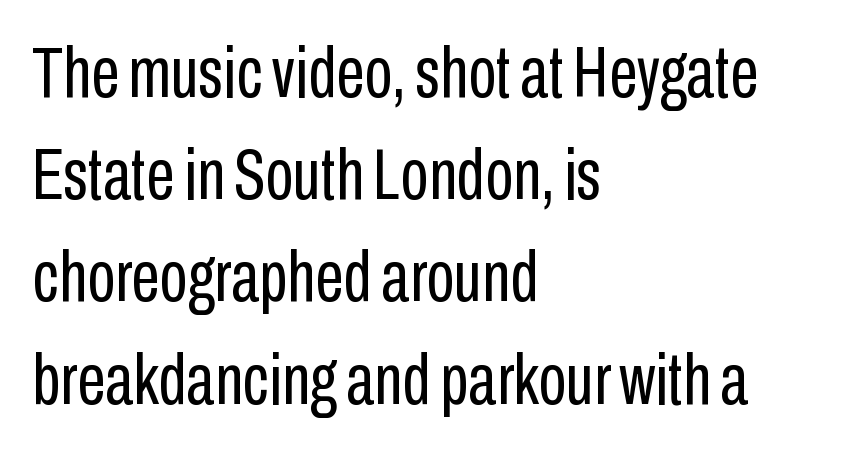
In CSS terms this would be text-align: left. No feet cap the strokes, marking this as sans-serif type. The designer left line spacing at the default. Each letter keeps its own natural width here, so spacing adapts to shape. Is the letter spacing exaggerated? No — it looks like the ordinary default.
